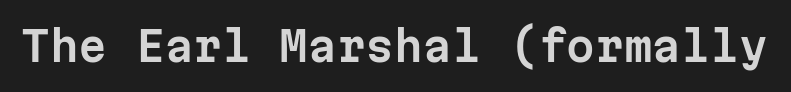
Q: Is the text italic (slanted)? A: No, it is upright.
Q: Is the typeface a serif or a sans-serif typeface? A: Sans-serif.
Q: Is the text underlined? A: No.
Q: Is the spacing between letters normal or unusually wide? A: Normal.
Q: Width (condensed, normal, or wide)? A: Normal.
Q: Stroke contrast? A: Low.
Q: x-height? A: Medium.
Q: Monospaced? A: Yes.
